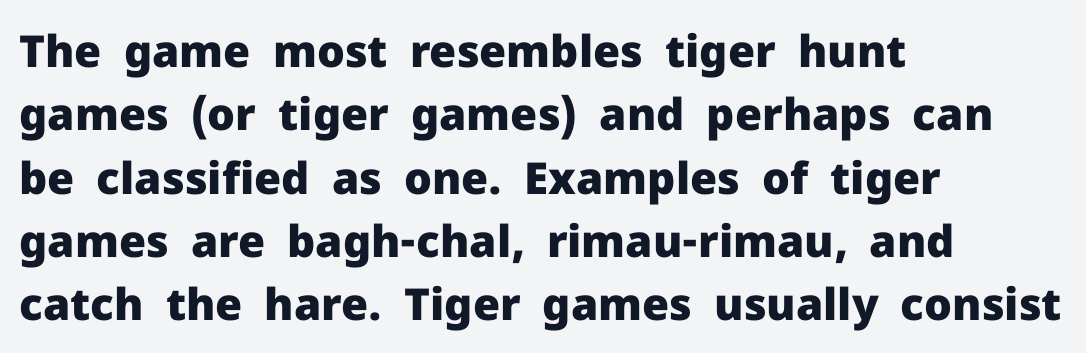
Q: Is the text bold? A: Yes.
Q: Is the text italic (slanted)? A: No, it is upright.
Q: Is the typeface a serif or a sans-serif typeface? A: Sans-serif.
Q: Is the text underlined? A: No.
Q: How is the paragraph aligned? A: Left-aligned.
Q: Is the spacing between letters normal or unusually wide? A: Normal.
Q: Is the spacing between lines tight, normal or loose? A: Normal.
Q: Width (condensed, normal, or wide)? A: Normal.
Q: Stroke contrast? A: Low.
Q: x-height? A: Medium.
Q: Monospaced? A: No.
